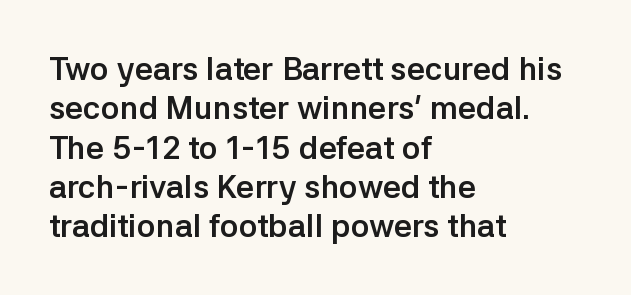
Q: Is the text bold? A: Yes.
Q: Is the text italic (slanted)? A: No, it is upright.
Q: Is the typeface a serif or a sans-serif typeface? A: Sans-serif.
Q: Is the text underlined? A: No.
Q: How is the paragraph aligned? A: Left-aligned.
Q: Is the spacing between letters normal or unusually wide? A: Normal.
Q: Width (condensed, normal, or wide)? A: Normal.
Q: Stroke contrast? A: Low.
Q: x-height? A: Medium.
Q: Monospaced? A: No.
